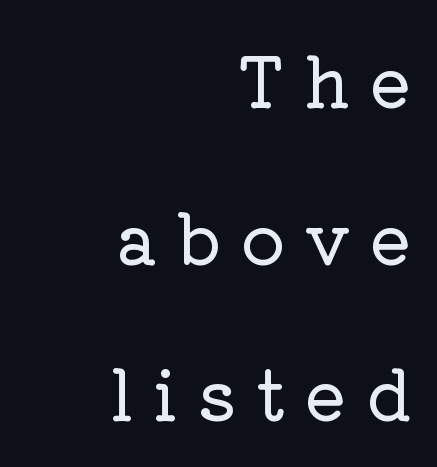
{"serif": "yes", "italic": "no", "width": "normal", "stroke_contrast": "low", "x_height": "medium", "monospaced": "no", "underline": "no", "align": "right", "line_spacing": "loose", "line_spacing_ratio": 2.27, "letter_spacing": "wide", "letter_spacing_em": 0.28, "glyph_px": 69}
